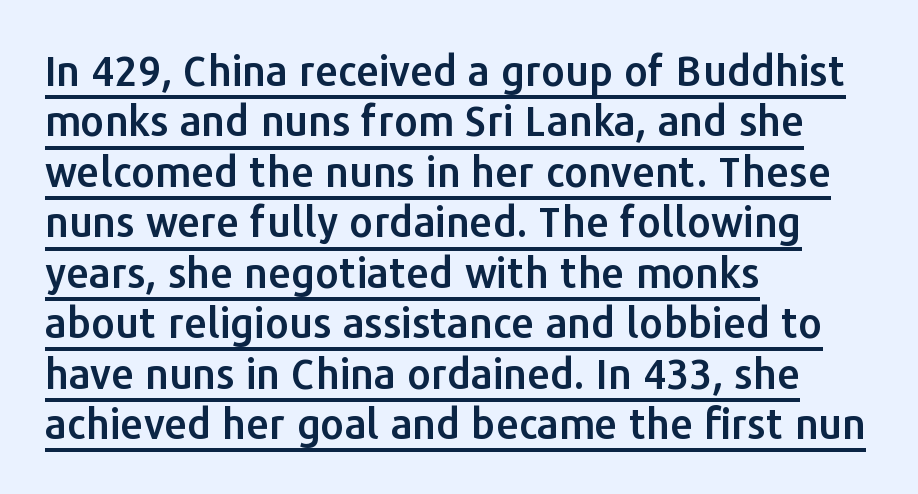
{"serif": "no", "italic": "no", "width": "normal", "stroke_contrast": "low", "x_height": "medium", "monospaced": "no", "underline": "yes", "align": "left", "line_spacing_ratio": 1.23, "letter_spacing": "normal", "letter_spacing_em": 0.0, "glyph_px": 41}
